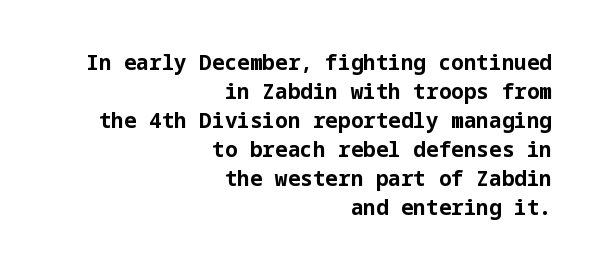
Caption: bold face, heavy strokes. These lines keep a tight, regular rhythm from letter to letter. Beneath every word, the page is bare. How would I describe the line gaps? Plain and ordinary. Each line ends at the same right margin while the left side varies.
